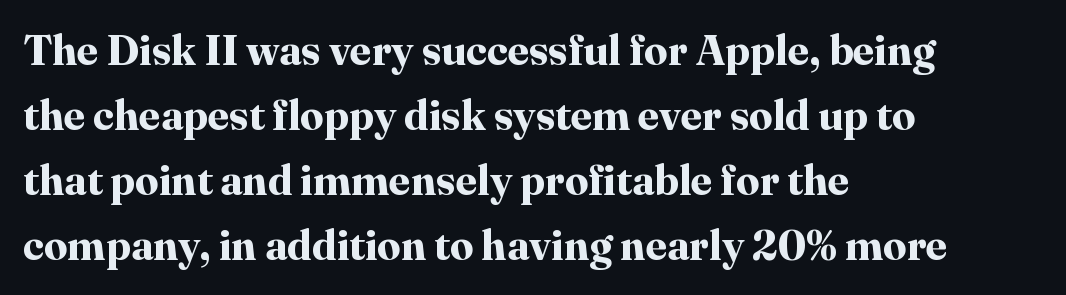
Q: Is the text bold? A: Yes.
Q: Is the text italic (slanted)? A: No, it is upright.
Q: Is the typeface a serif or a sans-serif typeface? A: Serif.
Q: Is the text underlined? A: No.
Q: How is the paragraph aligned? A: Left-aligned.
Q: Is the spacing between letters normal or unusually wide? A: Normal.
Q: Is the spacing between lines tight, normal or loose? A: Normal.
Q: Width (condensed, normal, or wide)? A: Normal.
Q: Stroke contrast? A: High.
Q: x-height? A: Medium.
Q: Monospaced? A: No.
